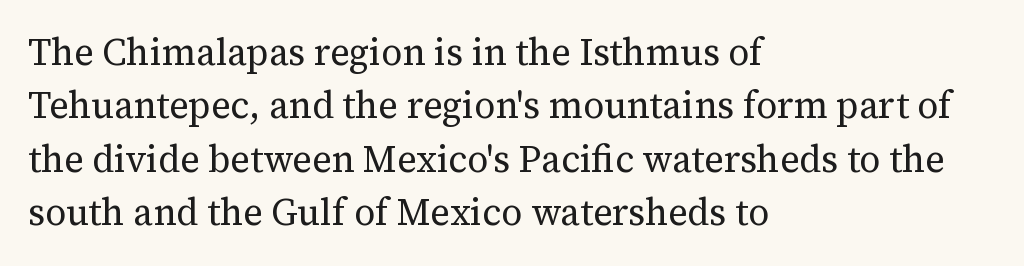
The image shows 37 px regular-weight serif type, upright; set left-aligned, normal line spacing (1.44x), normal letter spacing, not underlined; medium stroke contrast and a medium x-height.
